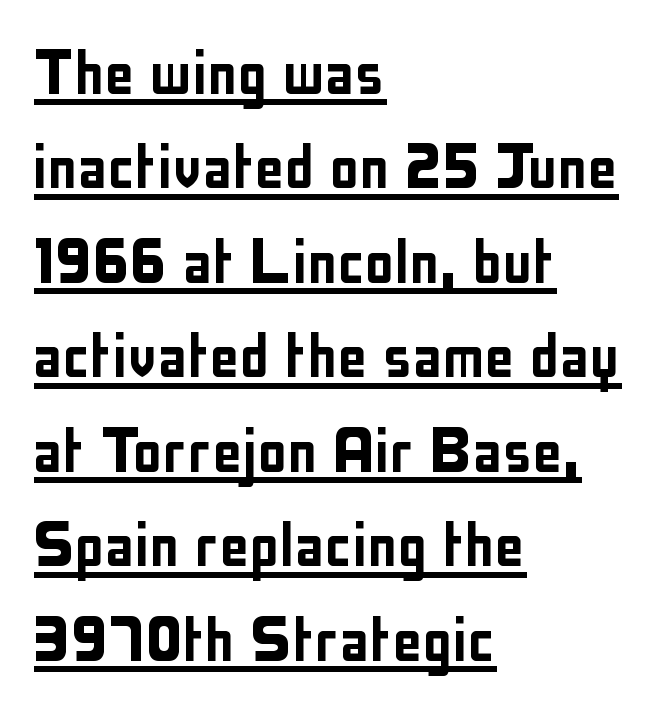
Letter spacing: default. The string is rendered with underlining switched on. A typesetter would label this face a sans. The vertical gap from one line to the next is medium. The lettering holds an erect, upright posture throughout. Each letter keeps its own natural width here, so spacing adapts to shape.
